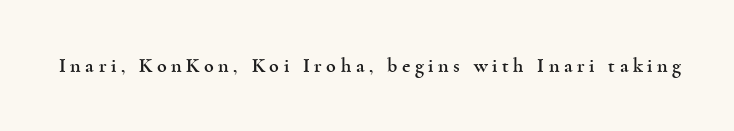
Does extra space separate the letters? Yes, quite a lot of it. Does the lettering tilt? It doesn't — this is upright. A bare baseline throughout the passage.
